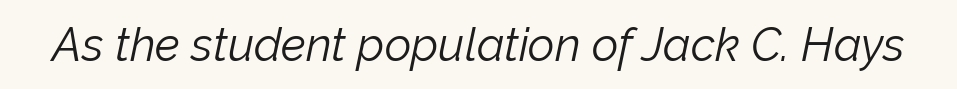
Compared with typical body copy, the letter spacing here is the same. The characters are drawn with everyday or finer stroke widths. This rendering features lettering with no underline. Proportional: the letters do not fall into vertical columns. Yep, that's italic — everything's leaning.
